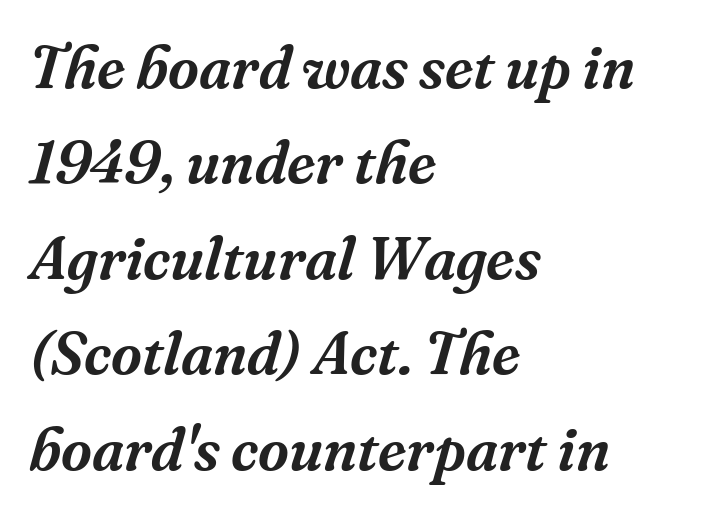
{"serif": "yes", "italic": "yes", "lean": "right", "slant_degrees": 16, "width": "normal", "stroke_contrast": "medium", "x_height": "medium", "monospaced": "no", "underline": "no", "align": "left", "line_spacing": "normal", "line_spacing_ratio": 1.59, "letter_spacing": "normal", "letter_spacing_em": 0.0, "glyph_px": 60}
